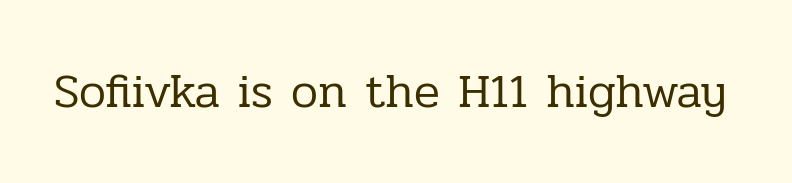
The image shows 48 px regular-weight serif type, upright; set normal letter spacing, not underlined; low stroke contrast and a medium x-height.
